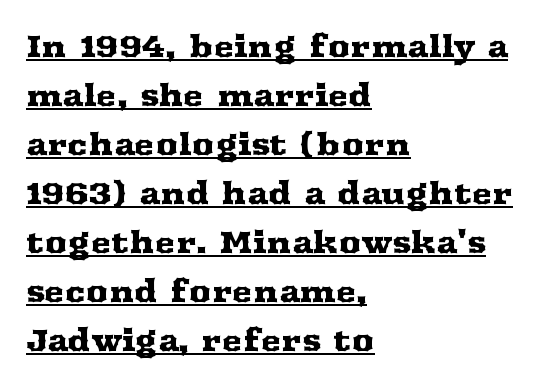
The image shows 31 px wide serif type, upright; set left-aligned, normal line spacing (1.58x), normal letter spacing, underlined; medium stroke contrast and a medium x-height.
